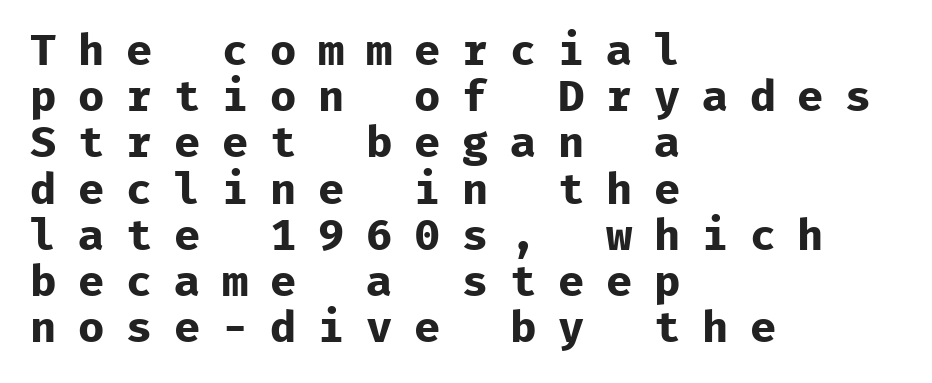
The image shows 44 px bold sans-serif type, upright, monospaced; set left-aligned, tight line spacing (1.05x), unusually wide letter spacing (+0.49 em), not underlined; low stroke contrast and a medium x-height.
